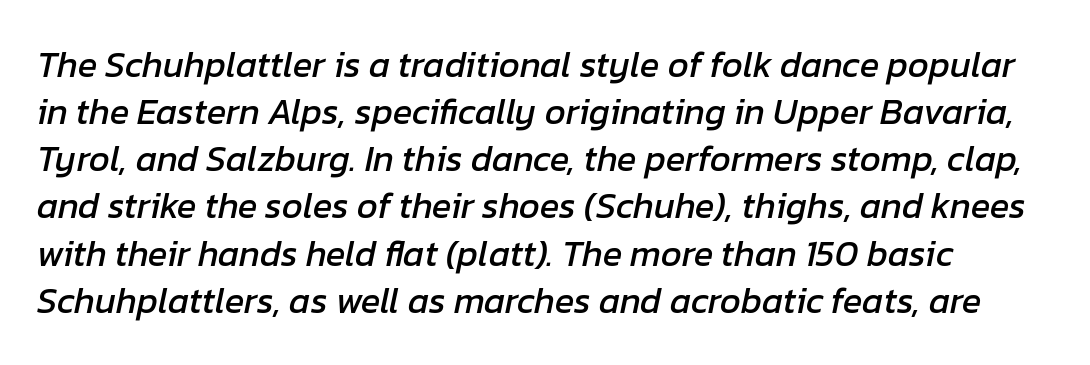
The image shows 36 px text type, italic (leaning right); set normal line spacing (1.31x), normal letter spacing, not underlined; low stroke contrast and a medium x-height.
